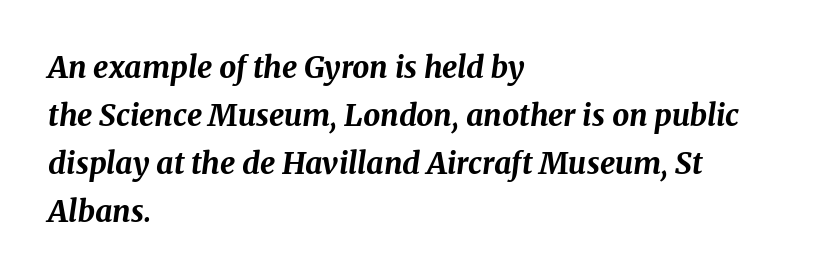
Q: Is the text bold? A: Yes.
Q: Is the text italic (slanted)? A: Yes, it leans right by about 8 degrees.
Q: Is the text underlined? A: No.
Q: How is the paragraph aligned? A: Left-aligned.
Q: Is the spacing between letters normal or unusually wide? A: Normal.
Q: Is the spacing between lines tight, normal or loose? A: Normal.
Q: Width (condensed, normal, or wide)? A: Normal.
Q: Stroke contrast? A: Medium.
Q: x-height? A: Medium.
Q: Monospaced? A: No.
